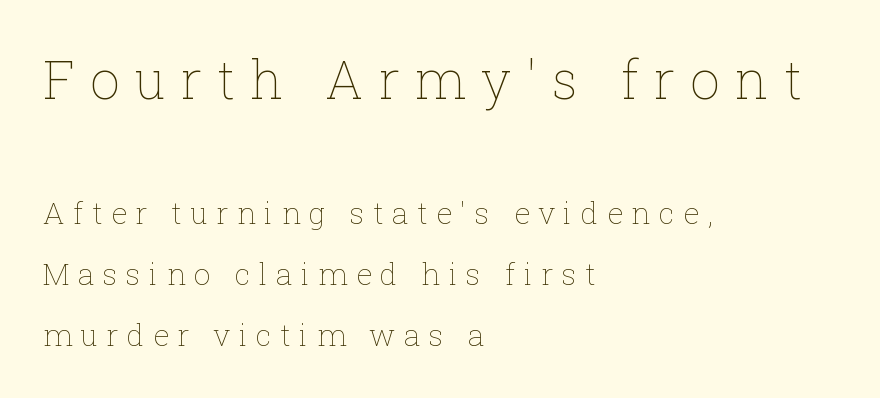
Q: Is the text bold? A: No.
Q: Is the text italic (slanted)? A: No, it is upright.
Q: Is the text underlined? A: No.
Q: How is the paragraph aligned? A: Left-aligned.
Q: Is the spacing between letters normal or unusually wide? A: Unusually wide.
Q: Is the spacing between lines tight, normal or loose? A: Loose.
Q: Which block of text is set in a larger size, the first (top) or the second (bottom)? A: The first (top) one.
Q: Width (condensed, normal, or wide)? A: Normal.
Q: Stroke contrast? A: Low.
Q: x-height? A: Medium.
Q: Monospaced? A: No.
